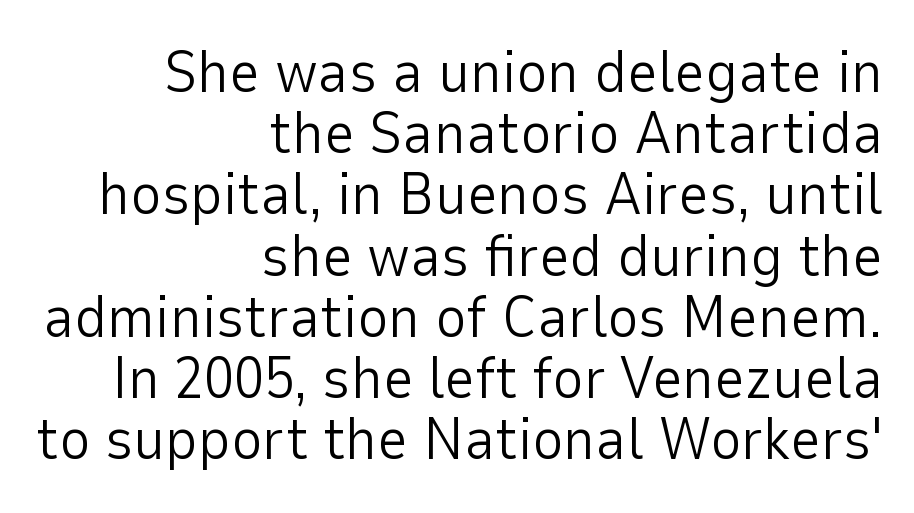
Short and long lines alike share a common ending point at right. The passage shown is typed in a proportional face where columns would drift. There is no visible air inserted between adjacent glyphs. Clear beneath every line of the passage. Ink coverage per letter is moderate at most. This sample uses a sans-serif face.
